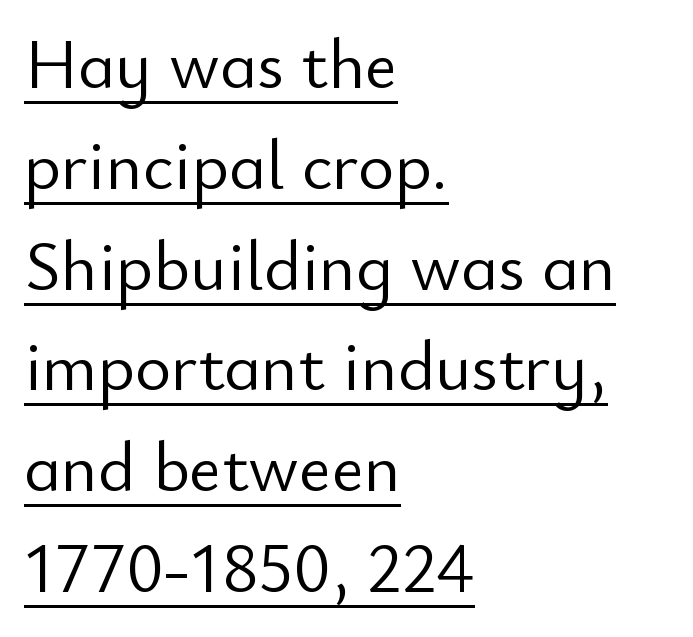
The image shows 70 px light sans-serif type, upright; set left-aligned, normal line spacing (1.44x), normal letter spacing, underlined; low stroke contrast and a small x-height.
